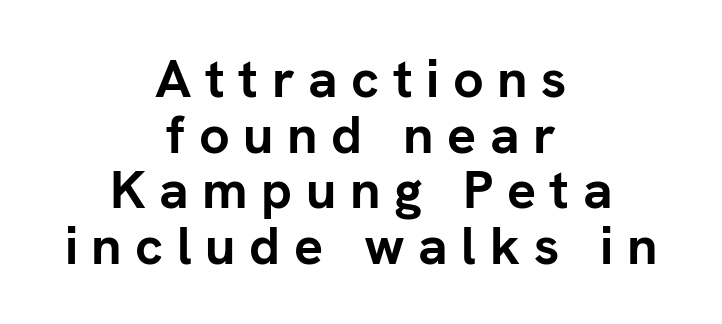
Q: Is the text bold? A: Yes.
Q: Is the text italic (slanted)? A: No, it is upright.
Q: Is the typeface a serif or a sans-serif typeface? A: Sans-serif.
Q: Is the text underlined? A: No.
Q: How is the paragraph aligned? A: Centered.
Q: Is the spacing between letters normal or unusually wide? A: Unusually wide.
Q: Is the spacing between lines tight, normal or loose? A: Tight.
Q: Width (condensed, normal, or wide)? A: Normal.
Q: Stroke contrast? A: Low.
Q: x-height? A: Medium.
Q: Monospaced? A: No.
